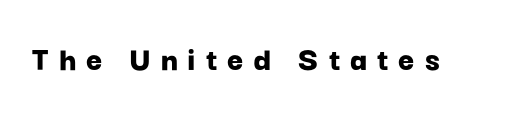
The image shows 35 px bold sans-serif type, upright; set unusually wide letter spacing (+0.28 em), not underlined; low stroke contrast and a medium x-height.
